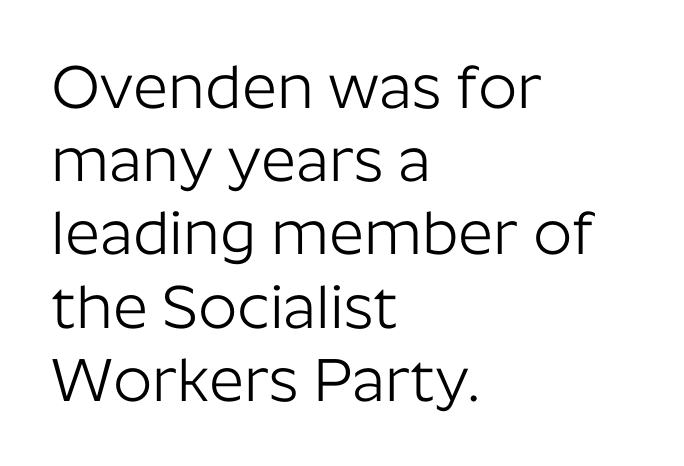
Q: Is the text bold? A: No.
Q: Is the text italic (slanted)? A: No, it is upright.
Q: Is the typeface a serif or a sans-serif typeface? A: Sans-serif.
Q: Is the text underlined? A: No.
Q: How is the paragraph aligned? A: Left-aligned.
Q: Is the spacing between letters normal or unusually wide? A: Normal.
Q: Width (condensed, normal, or wide)? A: Normal.
Q: Stroke contrast? A: Low.
Q: x-height? A: Medium.
Q: Monospaced? A: No.
